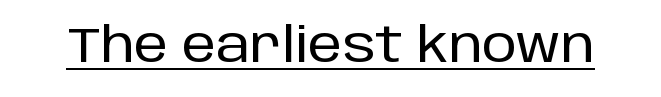
{"serif": "no", "italic": "no", "width": "normal", "stroke_contrast": "low", "x_height": "large", "monospaced": "no", "underline": "yes", "letter_spacing": "normal", "letter_spacing_em": 0.0, "glyph_px": 49}
